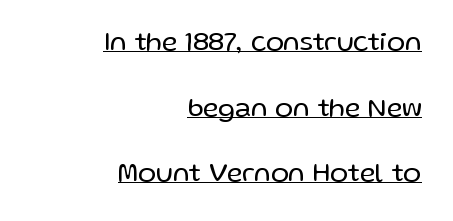
{"italic": "no", "bold": "no", "underline": "yes", "align": "right", "line_spacing": "loose", "line_spacing_ratio": 2.43, "letter_spacing": "normal", "letter_spacing_em": 0.0, "glyph_px": 27}
